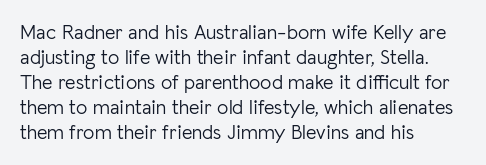
{"italic": "no", "bold": "no", "underline": "no", "align": "left", "line_spacing": "normal", "line_spacing_ratio": 1.25, "letter_spacing": "normal", "letter_spacing_em": 0.0, "glyph_px": 20}
